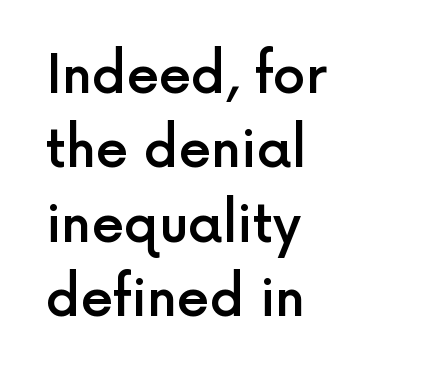
{"serif": "no", "italic": "no", "bold": "semi", "weight": "semibold", "width": "normal", "x_height": "medium", "monospaced": "no", "underline": "no", "align": "left", "line_spacing": "normal", "line_spacing_ratio": 1.43, "letter_spacing": "normal", "letter_spacing_em": 0.0, "glyph_px": 52}
